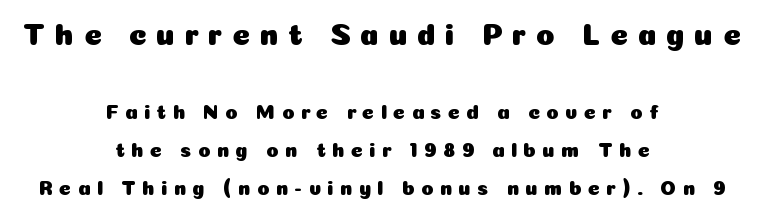
No feet cap the strokes, marking this as sans-serif type. Does the lettering tilt? It doesn't — this is upright. Observe the wide spacing: letters keep a clear distance from each other. This sample is center-justified, so both line endings float freely. The lines are spread far apart with generous leading. Note the varied advance widths — an 'i' is clearly narrower than an 'm'.
